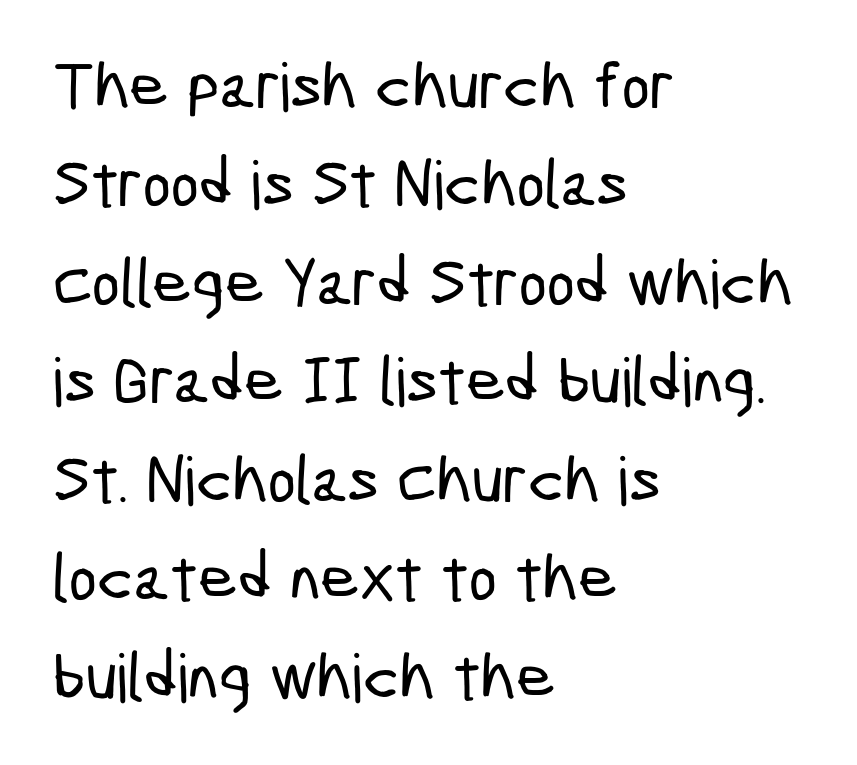
The image shows 67 px condensed sans-serif type; set left-aligned, normal line spacing (1.47x), normal letter spacing, not underlined; low stroke contrast and a medium x-height.
